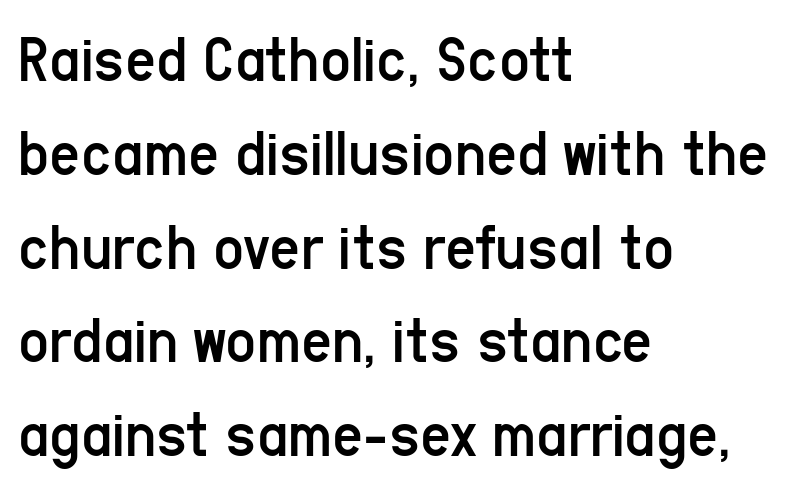
{"serif": "no", "italic": "no", "bold": "no", "weight": "regular", "width": "condensed", "stroke_contrast": "low", "x_height": "medium", "monospaced": "no", "underline": "no", "align": "left", "line_spacing": "normal", "line_spacing_ratio": 1.4, "letter_spacing": "normal", "letter_spacing_em": 0.0, "glyph_px": 67}
